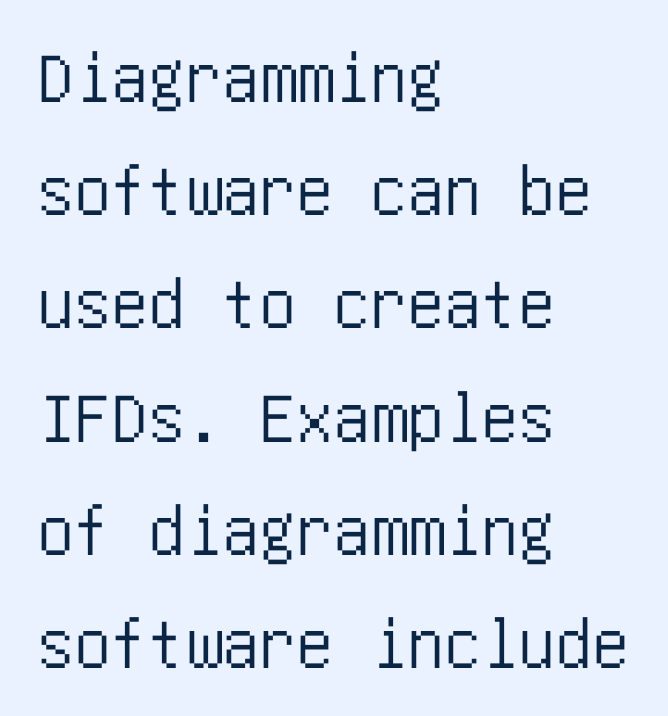
The image shows 74 px condensed sans-serif type, upright; set left-aligned, normal line spacing (1.53x), normal letter spacing, not underlined; low stroke contrast and a large x-height.
